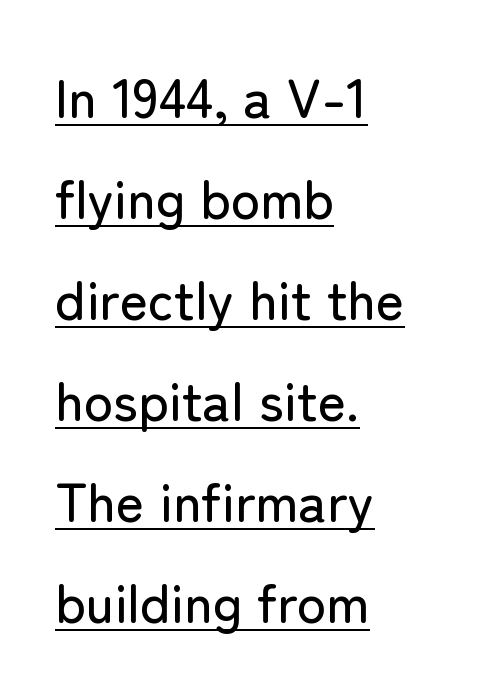
Q: Is the text italic (slanted)? A: No, it is upright.
Q: Is the typeface a serif or a sans-serif typeface? A: Sans-serif.
Q: Is the text underlined? A: Yes.
Q: How is the paragraph aligned? A: Left-aligned.
Q: Is the spacing between letters normal or unusually wide? A: Normal.
Q: Width (condensed, normal, or wide)? A: Normal.
Q: Stroke contrast? A: Low.
Q: x-height? A: Medium.
Q: Monospaced? A: No.
